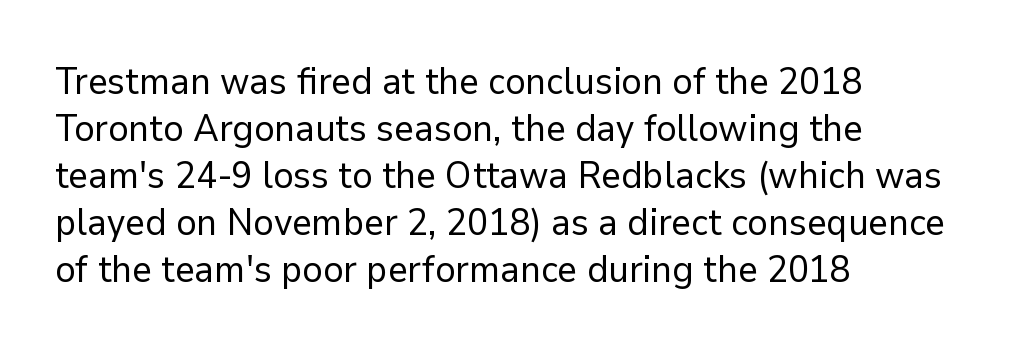
Nope, not italic — everything's standing straight. Do the characters align in a grid? No, the font is proportional. Standard letterfit; no display-style spreading of the glyphs. In CSS terms this would be text-align: left. Serif or sans? Sans — the stroke terminals are bare. Stem width sits at or under what a default text font uses.
